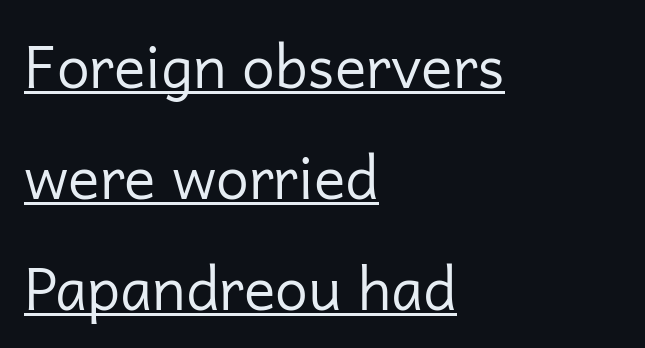
{"serif": "no", "italic": "no", "bold": "no", "weight": "regular", "width": "normal", "stroke_contrast": "low", "x_height": "medium", "monospaced": "no", "underline": "yes", "align": "left", "line_spacing_ratio": 1.88, "letter_spacing": "normal", "letter_spacing_em": 0.0, "glyph_px": 59}
